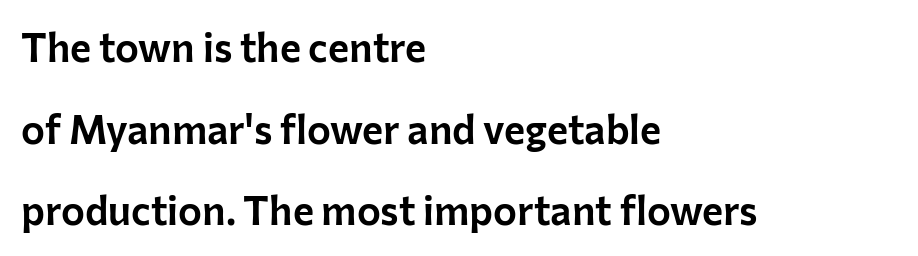
The string is rendered with underlining switched off. Observe the ordinary spacing: letters are neighbours, not strangers. Reading down the block, your eye returns to a fixed left position each line. Spacing verdict: proportional, widths tailored to each character.
